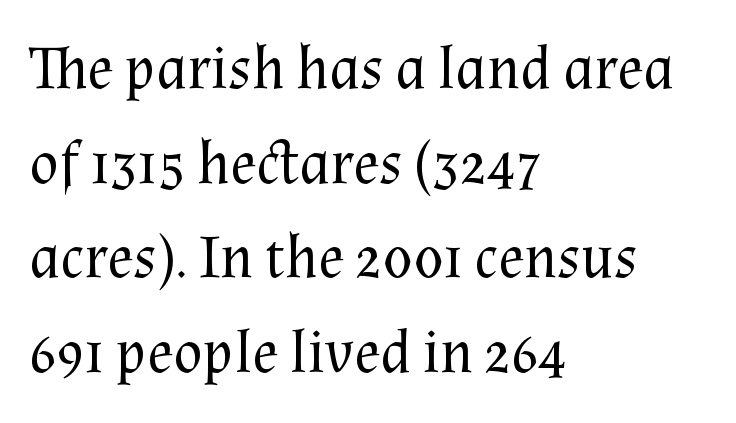
{"italic": "no", "bold": "no", "weight": "regular", "width": "normal", "stroke_contrast": "medium", "x_height": "medium", "monospaced": "no", "underline": "no", "align": "left", "line_spacing": "normal", "line_spacing_ratio": 1.55, "letter_spacing": "normal", "letter_spacing_em": 0.0, "glyph_px": 61}
